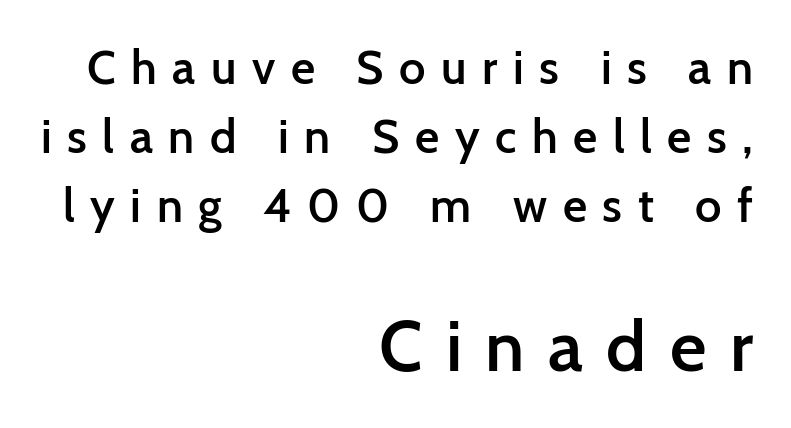
The image shows 71 px semibold sans-serif type, upright; set right-aligned, normal line spacing (1.47x), unusually wide letter spacing (+0.33 em), not underlined; the second (bottom) block is 1.51x larger; low stroke contrast and a medium x-height.
